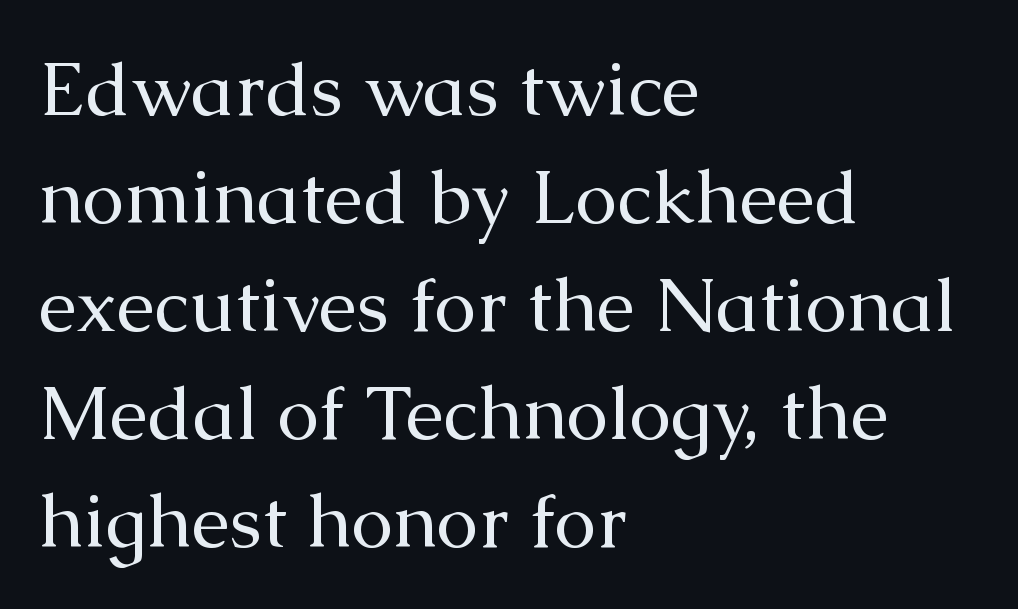
Q: Is the text bold? A: No.
Q: Is the text italic (slanted)? A: No, it is upright.
Q: Is the typeface a serif or a sans-serif typeface? A: Serif.
Q: Is the text underlined? A: No.
Q: How is the paragraph aligned? A: Left-aligned.
Q: Is the spacing between letters normal or unusually wide? A: Normal.
Q: Is the spacing between lines tight, normal or loose? A: Normal.
Q: Width (condensed, normal, or wide)? A: Normal.
Q: Stroke contrast? A: Medium.
Q: x-height? A: Medium.
Q: Monospaced? A: No.
